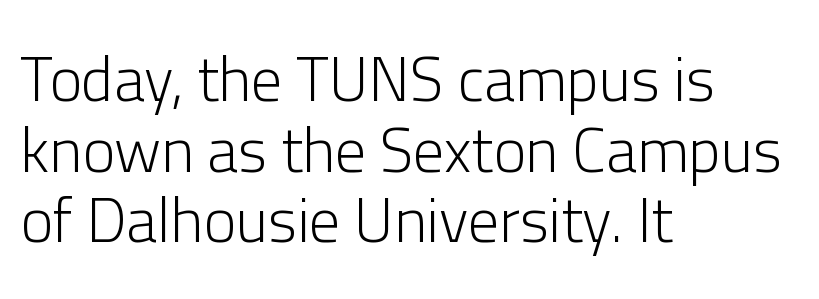
The face used here is a sans, in the tradition of grotesques and geometrics. Think standard paragraph weight, or any step lighter than that. The specimen omits any rule beneath the text block's lines. These lines huddle together more closely than default settings would place them. Short and long lines alike share a common starting point at left. Vertical strokes here are truly vertical.
